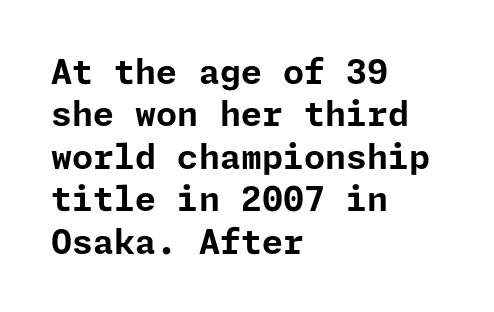
Vertical spacing — default. Serif or sans? Sans — the stroke terminals are bare. Look at the tracking — it's just the regular setting, nothing added. Does the copy run flush right? No — it runs flush left.
